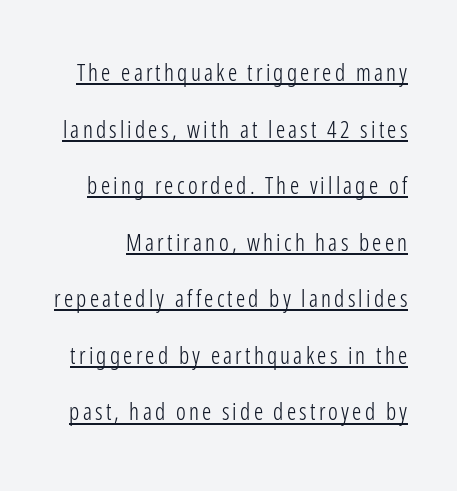
{"italic": "no", "bold": "no", "underline": "yes", "line_spacing": "loose", "line_spacing_ratio": 2.46, "glyph_px": 23}
